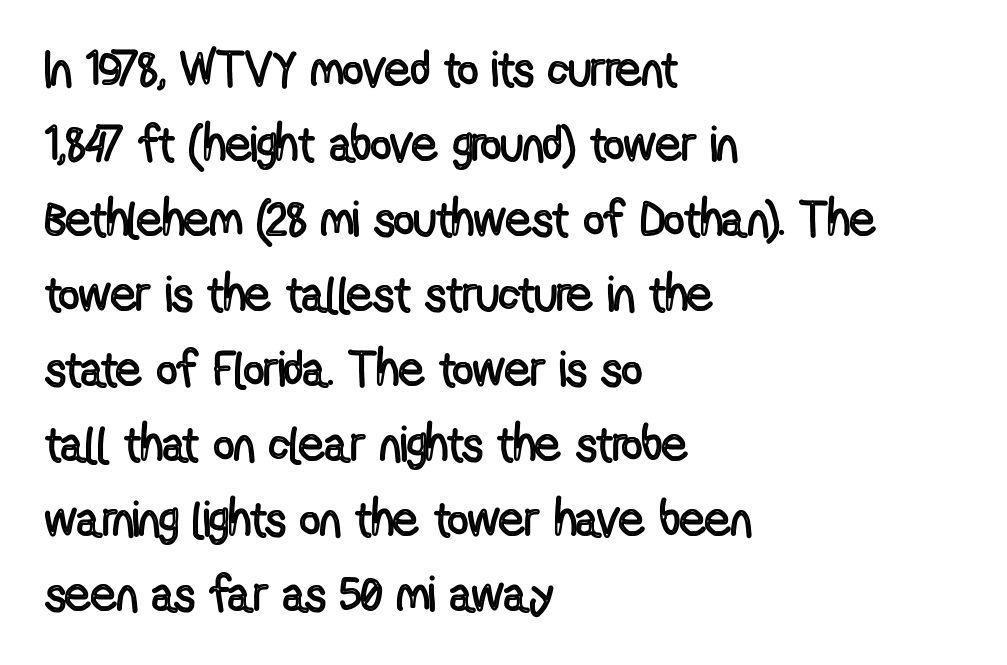
The image shows 50 px condensed type, upright; set left-aligned, normal line spacing (1.5x), normal letter spacing, not underlined; a medium x-height.
